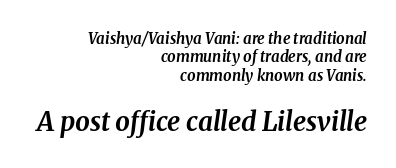
The type is set solid horizontally, with unmodified tracking. Bare-footed words on every line. Look at the glyph heights: the lower group is clearly the bigger setting. Emphasis by weight is at full strength: bold. If you drew a line through each stem, it would be angled.
